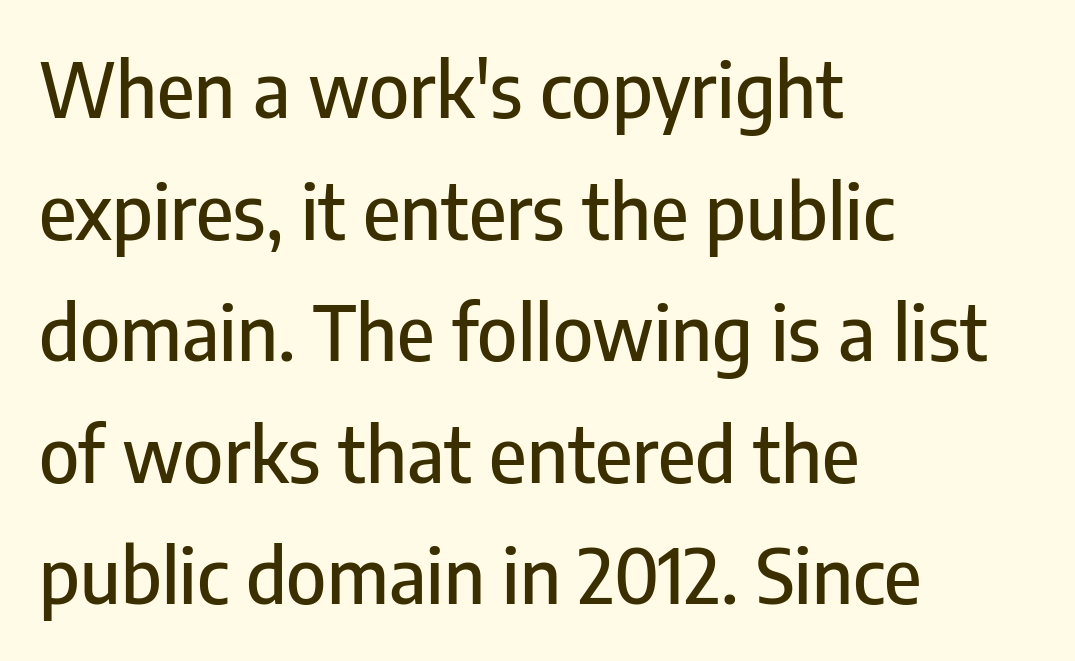
{"serif": "no", "italic": "no", "width": "condensed", "stroke_contrast": "low", "x_height": "medium", "monospaced": "no", "underline": "no", "align": "left", "line_spacing": "normal", "line_spacing_ratio": 1.6, "letter_spacing": "normal", "letter_spacing_em": 0.0, "glyph_px": 76}
